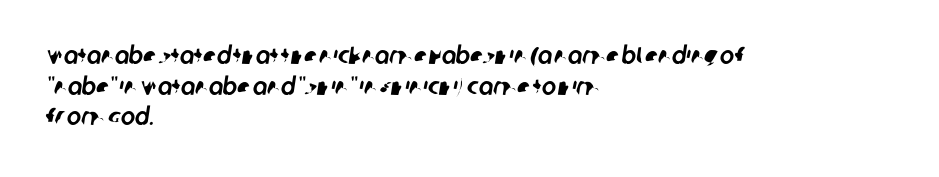
The image shows 24 px text type; set left-aligned, normal line spacing (1.28x), normal letter spacing, not underlined.
